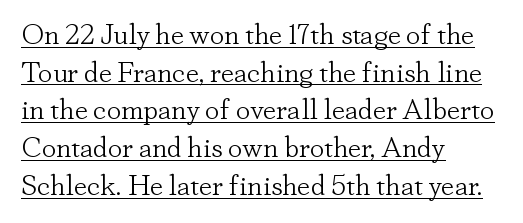
The image shows 29 px light serif type, upright; set left-aligned, normal line spacing (1.3x), normal letter spacing, underlined; low stroke contrast and a small x-height.
